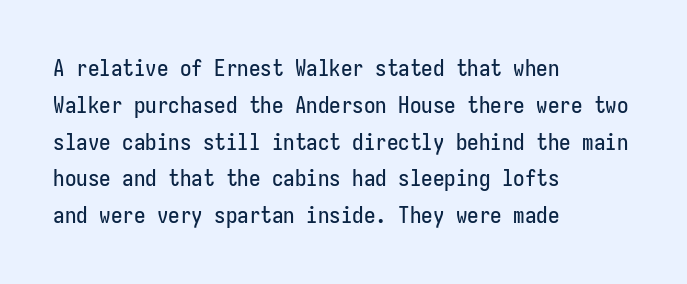
Every character sits straight up, as roman type does. Where is the straight margin? On the left. The rendering uses a moderate line-height, typical for paragraphs. Just letters on the line, the space beneath them empty. Compared with typical body copy, the letter spacing here is the same.
